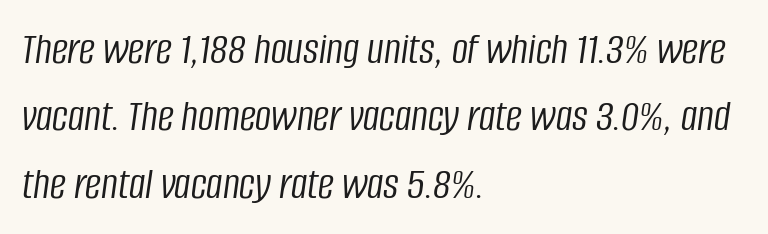
Q: Is the text bold? A: No.
Q: Is the text italic (slanted)? A: Yes, it leans right by about 8 degrees.
Q: Is the text underlined? A: No.
Q: How is the paragraph aligned? A: Left-aligned.
Q: Is the spacing between letters normal or unusually wide? A: Normal.
Q: Is the spacing between lines tight, normal or loose? A: Normal.
Q: Width (condensed, normal, or wide)? A: Condensed.
Q: Stroke contrast? A: Low.
Q: x-height? A: Large.
Q: Monospaced? A: No.
